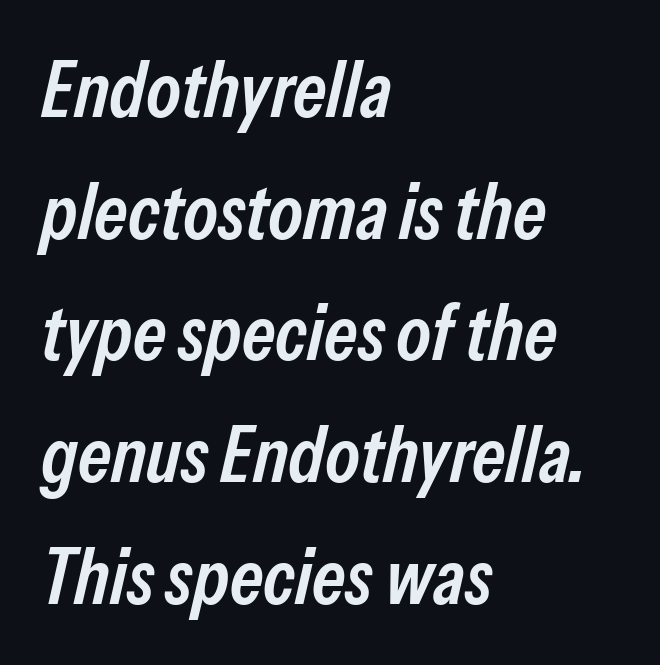
The image shows 78 px semibold, condensed type, italic (leaning right); set left-aligned, normal line spacing (1.56x), normal letter spacing, not underlined; low stroke contrast and a medium x-height.
